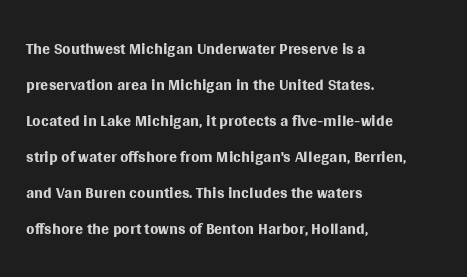
Q: Is the text bold? A: No.
Q: Is the text italic (slanted)? A: No, it is upright.
Q: Is the text underlined? A: No.
Q: How is the paragraph aligned? A: Left-aligned.
Q: Is the spacing between letters normal or unusually wide? A: Normal.
Q: Is the spacing between lines tight, normal or loose? A: Normal.
